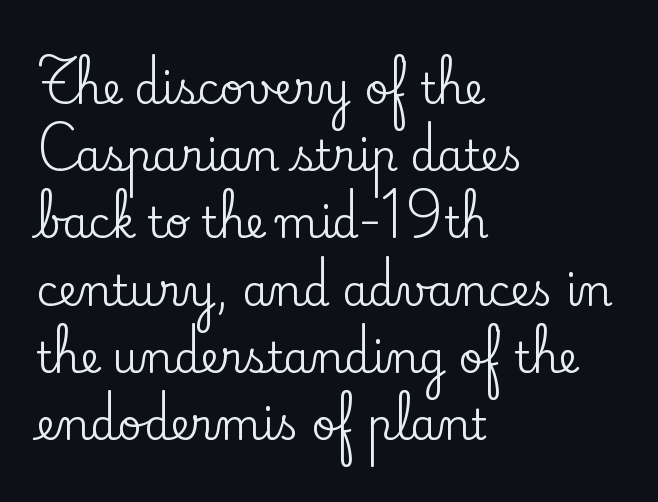
The image shows 42 px serif type, upright; set left-aligned, normal line spacing (1.6x), normal letter spacing, not underlined; low stroke contrast and a small x-height.
